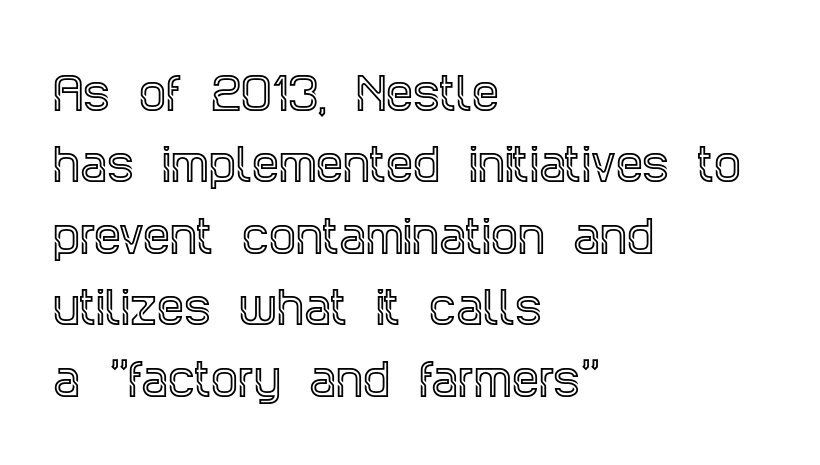
Q: Is the text italic (slanted)? A: No, it is upright.
Q: Is the typeface a serif or a sans-serif typeface? A: Serif.
Q: Is the text underlined? A: No.
Q: How is the paragraph aligned? A: Left-aligned.
Q: Is the spacing between letters normal or unusually wide? A: Normal.
Q: Is the spacing between lines tight, normal or loose? A: Normal.
Q: Width (condensed, normal, or wide)? A: Condensed.
Q: x-height? A: Large.
Q: Monospaced? A: No.
